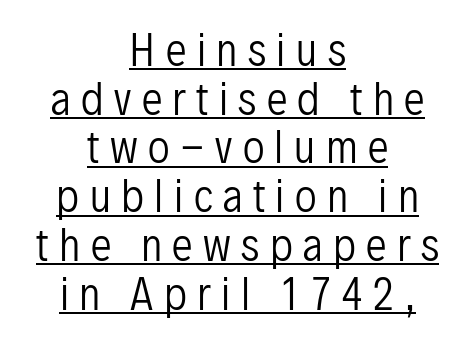
{"serif": "no", "italic": "no", "bold": "no", "weight": "regular", "width": "condensed", "stroke_contrast": "low", "x_height": "medium", "monospaced": "no", "underline": "yes", "align": "center", "line_spacing_ratio": 1.16, "letter_spacing": "wide", "letter_spacing_em": 0.25, "glyph_px": 42}
